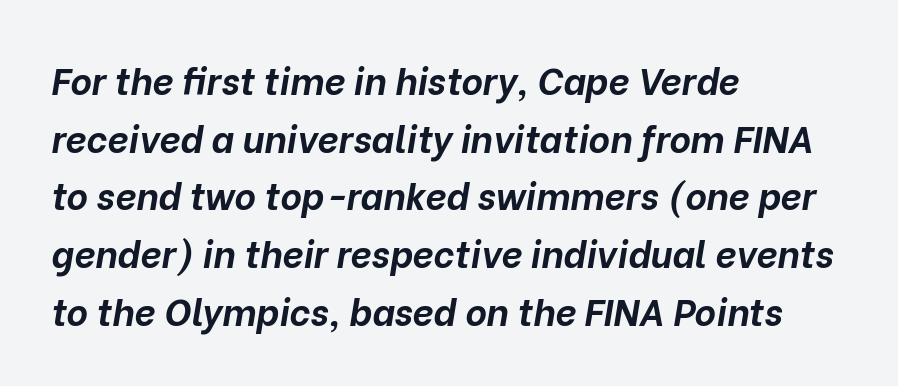
The image shows 37 px bold type, italic (leaning right); set left-aligned, normal line spacing (1.56x), normal letter spacing, not underlined; low stroke contrast and a medium x-height.
